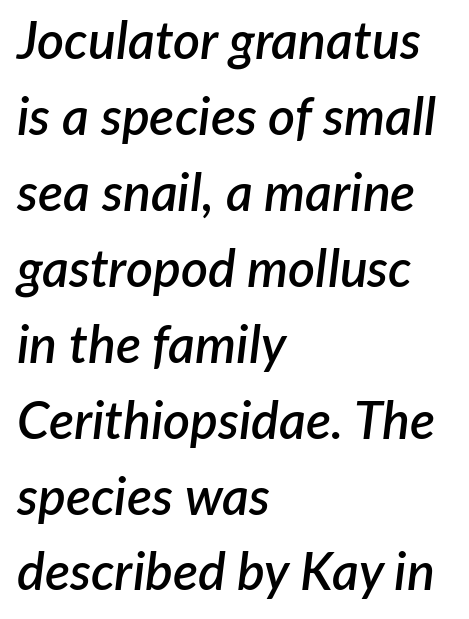
Q: Is the text bold? A: Semi-bold.
Q: Is the text italic (slanted)? A: Yes, it leans right by about 7 degrees.
Q: Is the text underlined? A: No.
Q: How is the paragraph aligned? A: Left-aligned.
Q: Is the spacing between letters normal or unusually wide? A: Normal.
Q: Is the spacing between lines tight, normal or loose? A: Normal.
Q: Width (condensed, normal, or wide)? A: Normal.
Q: Stroke contrast? A: Low.
Q: x-height? A: Medium.
Q: Monospaced? A: No.
